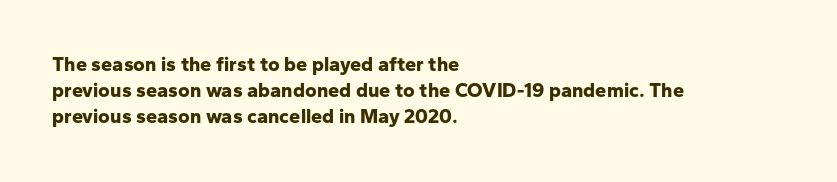
{"italic": "no", "bold": "yes", "underline": "no", "align": "left", "line_spacing": "normal", "line_spacing_ratio": 1.31, "letter_spacing": "normal", "letter_spacing_em": 0.0, "glyph_px": 20}
